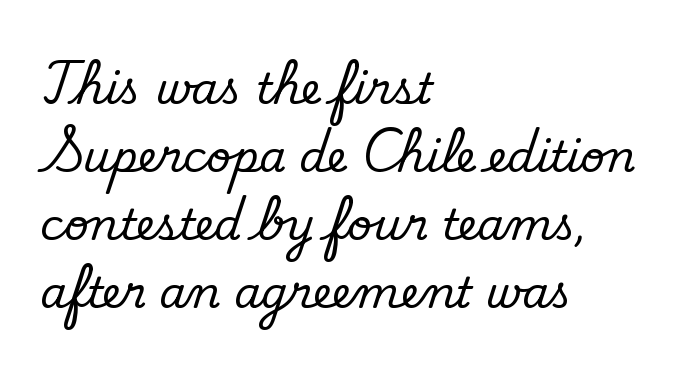
{"serif": "no", "bold": "no", "weight": "regular", "width": "normal", "stroke_contrast": "low", "x_height": "small", "monospaced": "no", "underline": "no", "align": "left", "line_spacing": "normal", "line_spacing_ratio": 1.58, "letter_spacing": "normal", "letter_spacing_em": 0.0, "glyph_px": 43}
